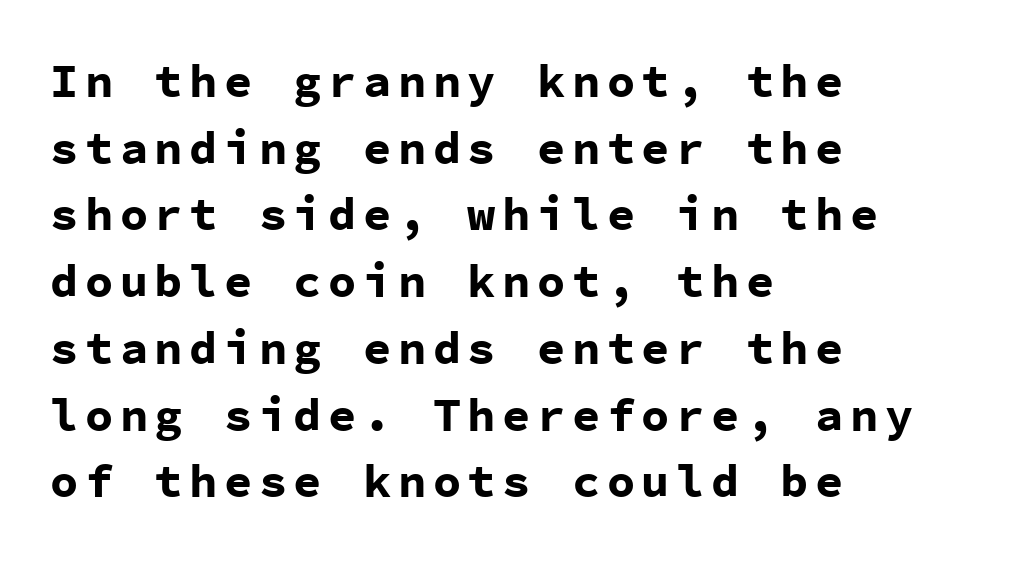
{"serif": "no", "italic": "no", "bold": "yes", "weight": "bold", "width": "normal", "stroke_contrast": "low", "x_height": "medium", "monospaced": "yes", "underline": "no", "align": "left", "line_spacing": "normal", "line_spacing_ratio": 1.42, "glyph_px": 47}
